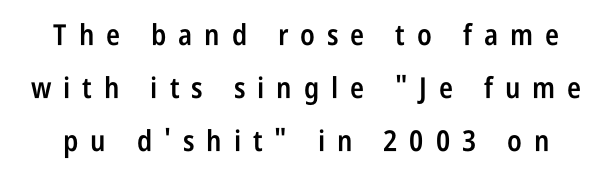
The image shows 29 px semibold, condensed sans-serif type, upright; set line spacing 1.83x, unusually wide letter spacing (+0.41 em), not underlined; low stroke contrast and a large x-height.
